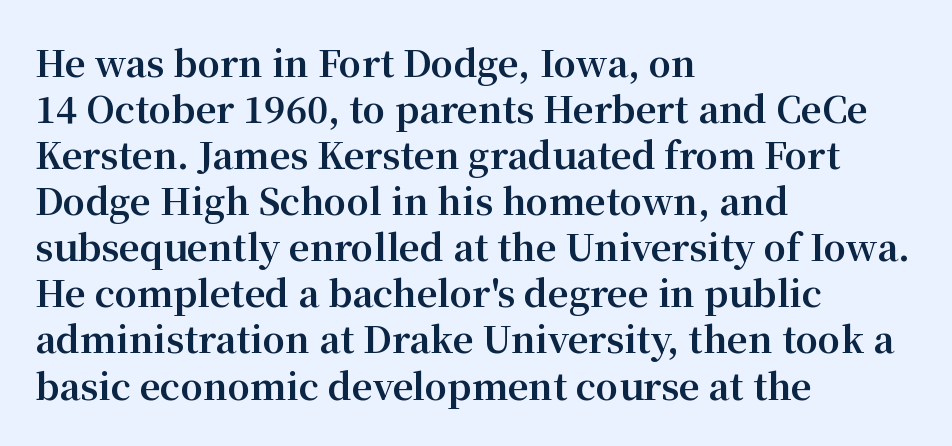
The image shows 36 px bold serif type, upright; set left-aligned, normal line spacing (1.28x), normal letter spacing, not underlined; medium stroke contrast and a medium x-height.
